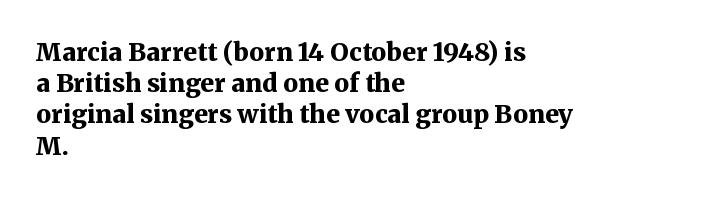
The image shows 25 px bold type, upright; set left-aligned, normal line spacing (1.25x), normal letter spacing, not underlined.
